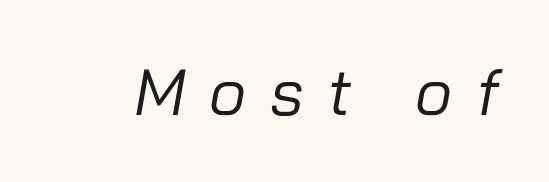
Q: Is the text bold? A: No.
Q: Is the text italic (slanted)? A: Yes, it leans right by about 10 degrees.
Q: Is the text underlined? A: No.
Q: Is the spacing between letters normal or unusually wide? A: Unusually wide.
Q: Width (condensed, normal, or wide)? A: Normal.
Q: Stroke contrast? A: Low.
Q: x-height? A: Medium.
Q: Monospaced? A: No.
